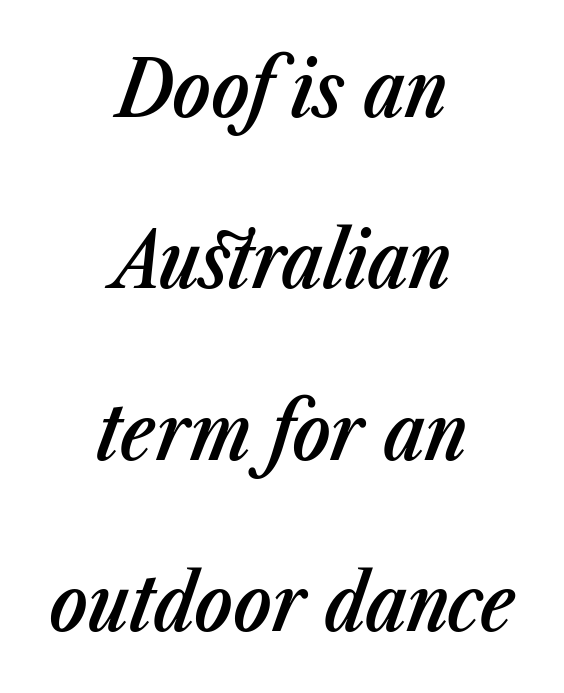
Summary of weight: moderately heavy, a semibold. How are the letters spaced? Ordinarily, with no added tracking. Rendered with sloped, italic letterforms. The passage shown stacks its lines with a broad gap. Each line is balanced around a shared central axis. Proportional: the letters do not fall into vertical columns.
